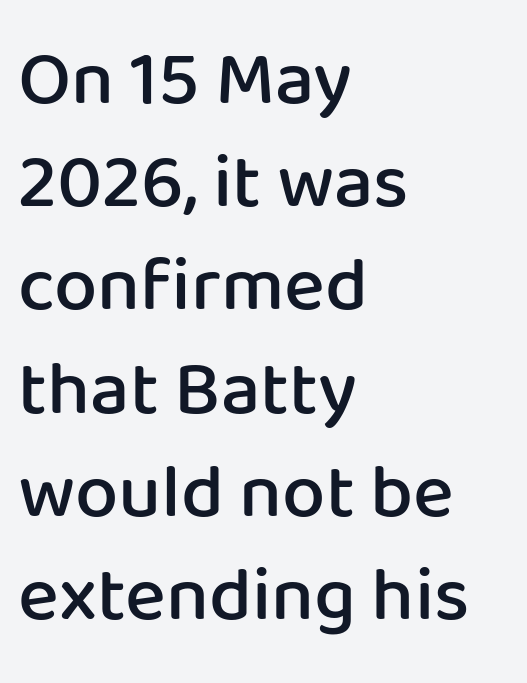
Q: Is the text bold? A: Semi-bold.
Q: Is the text italic (slanted)? A: No, it is upright.
Q: Is the typeface a serif or a sans-serif typeface? A: Sans-serif.
Q: Is the text underlined? A: No.
Q: How is the paragraph aligned? A: Left-aligned.
Q: Is the spacing between letters normal or unusually wide? A: Normal.
Q: Is the spacing between lines tight, normal or loose? A: Normal.
Q: Width (condensed, normal, or wide)? A: Normal.
Q: Stroke contrast? A: Low.
Q: x-height? A: Medium.
Q: Monospaced? A: No.
